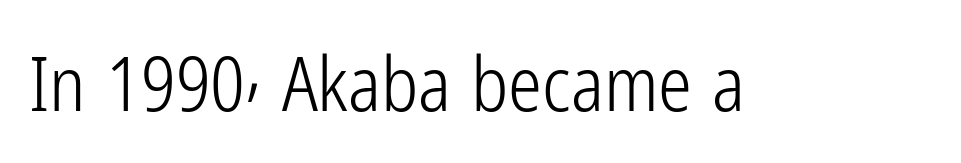
The image shows 76 px light, condensed sans-serif type, upright; set normal letter spacing, not underlined; low stroke contrast and a medium x-height.
